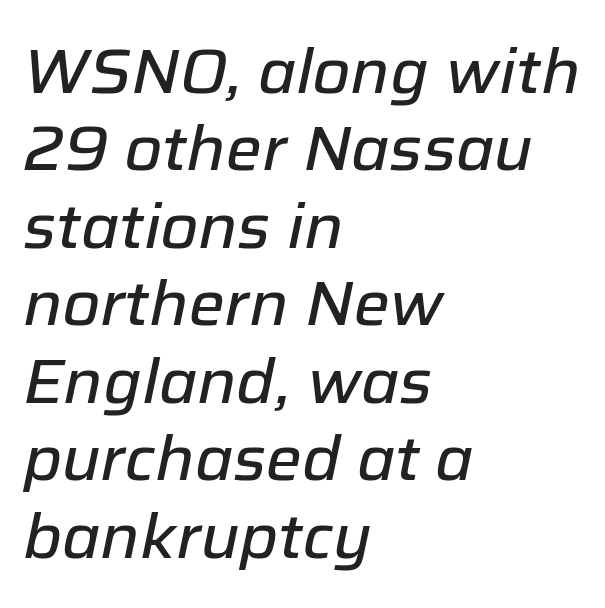
Think of a printed novel: that variable character pitch is what you see here. In terms of posture, this sample is oblique. The compositor pushed each line to the left boundary. The letters sit at their default tracking, neither squeezed nor spread.
